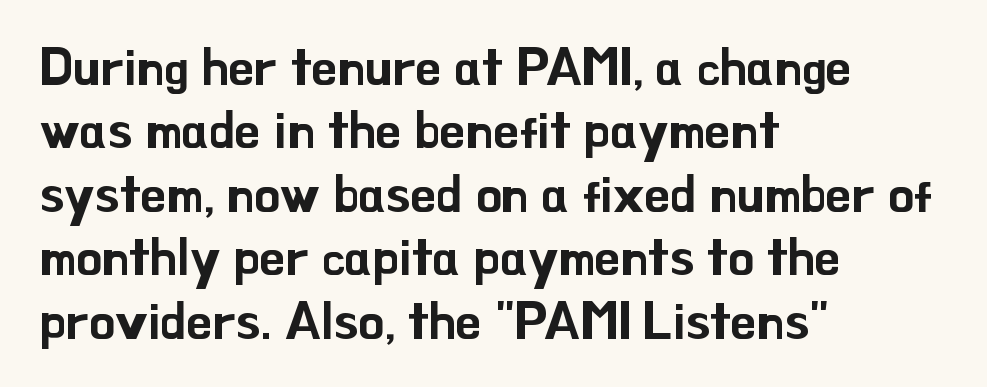
Q: Is the text italic (slanted)? A: No, it is upright.
Q: Is the typeface a serif or a sans-serif typeface? A: Sans-serif.
Q: Is the text underlined? A: No.
Q: How is the paragraph aligned? A: Left-aligned.
Q: Is the spacing between letters normal or unusually wide? A: Normal.
Q: Width (condensed, normal, or wide)? A: Normal.
Q: Stroke contrast? A: Low.
Q: x-height? A: Small.
Q: Monospaced? A: No.
